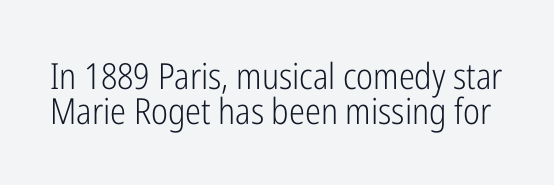
The image shows 36 px light, condensed sans-serif type, upright; set tight line spacing (0.96x), normal letter spacing, not underlined; low stroke contrast and a medium x-height.
